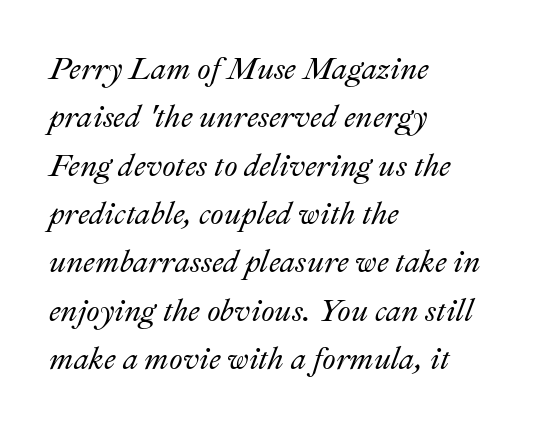
Q: Is the text italic (slanted)? A: Yes, it leans right by about 22 degrees.
Q: Is the text underlined? A: No.
Q: How is the paragraph aligned? A: Left-aligned.
Q: Is the spacing between letters normal or unusually wide? A: Normal.
Q: Is the spacing between lines tight, normal or loose? A: Normal.
Q: Width (condensed, normal, or wide)? A: Normal.
Q: Stroke contrast? A: Medium.
Q: x-height? A: Small.
Q: Monospaced? A: No.
